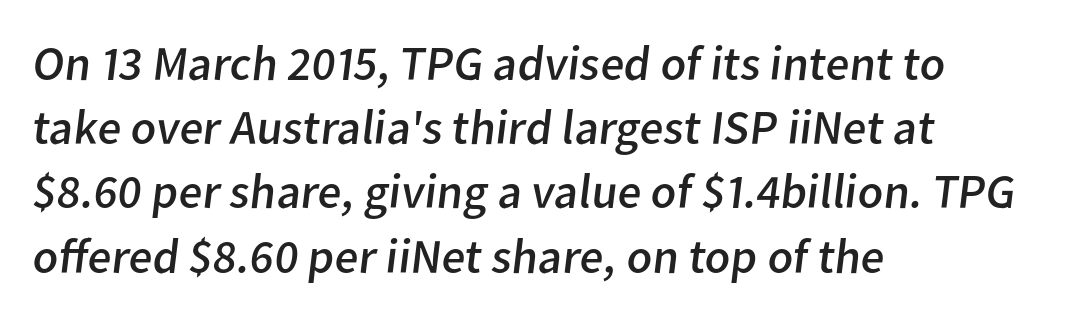
{"serif": "no", "bold": "no", "weight": "regular", "width": "normal", "stroke_contrast": "low", "x_height": "medium", "monospaced": "no", "underline": "no", "align": "left", "line_spacing": "normal", "line_spacing_ratio": 1.31, "letter_spacing": "normal", "letter_spacing_em": 0.0, "glyph_px": 49}
